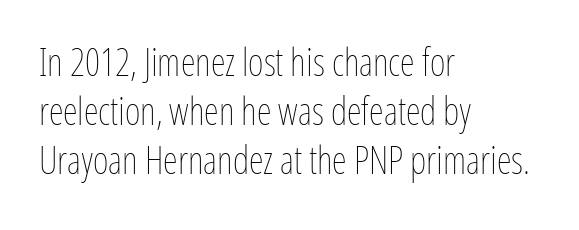
A typesetter would call this proportional, since set widths differ per character. Check under the words: just untouched page. A typesetter would call this zero additional tracking. Posture: straight, roman, zero tilt. The vertical gap from one line to the next is medium.
